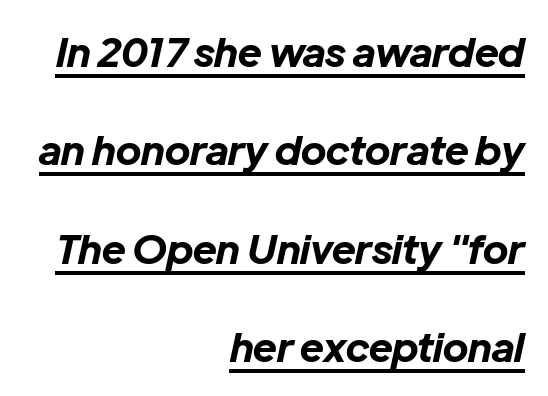
The passage shown leans; its letterforms are oblique. What decoration does the sample have? An underline. Notice how thick the strokes are: this is what a full bold looks like. The rag falls on the left side of this text block. The rendering uses natural spacing where letterforms have individual widths. No extra tracking has been applied to these lines.
